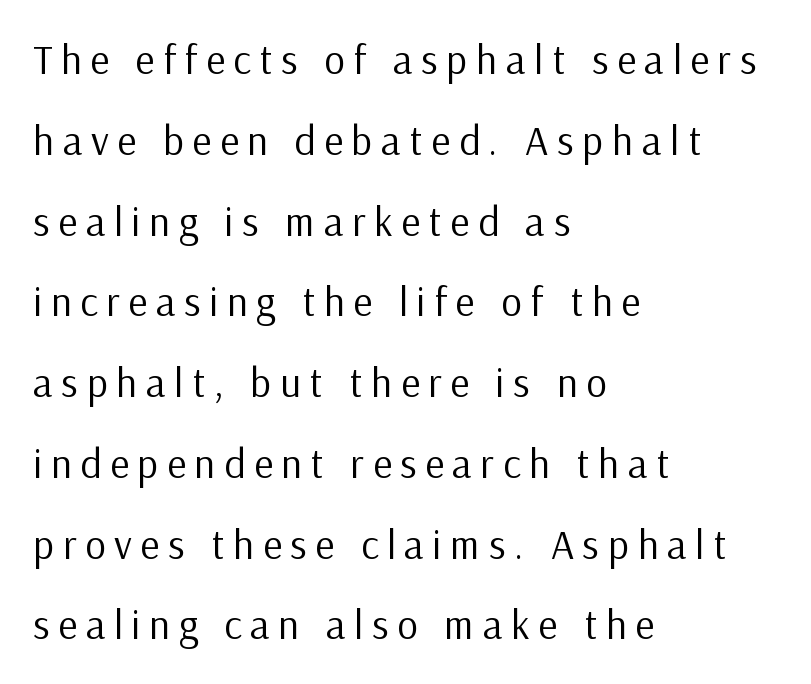
Q: Is the text bold? A: No.
Q: Is the text italic (slanted)? A: No, it is upright.
Q: Is the typeface a serif or a sans-serif typeface? A: Sans-serif.
Q: Is the text underlined? A: No.
Q: How is the paragraph aligned? A: Left-aligned.
Q: Is the spacing between letters normal or unusually wide? A: Unusually wide.
Q: Is the spacing between lines tight, normal or loose? A: Loose.
Q: Width (condensed, normal, or wide)? A: Normal.
Q: Stroke contrast? A: Low.
Q: x-height? A: Medium.
Q: Monospaced? A: No.
